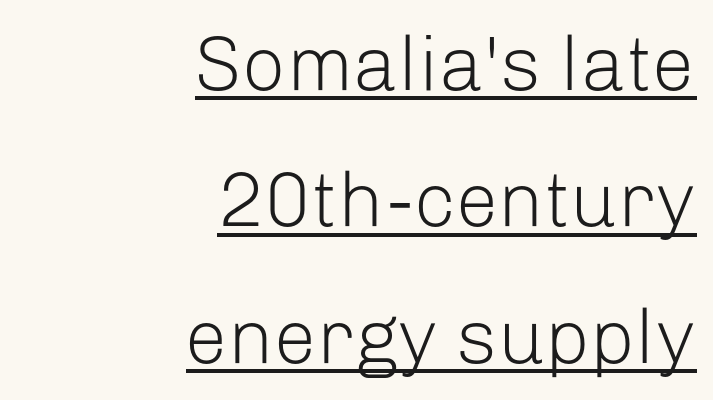
Line ends are locked; line starts wander. Honestly, the underline is the first thing you notice here. Spacing between characters is what you'd get straight out of the box. Looks like regular typesetting: each glyph gets only the width it needs. Italic: no, the glyphs are upright roman. Weight: regular or lighter.
